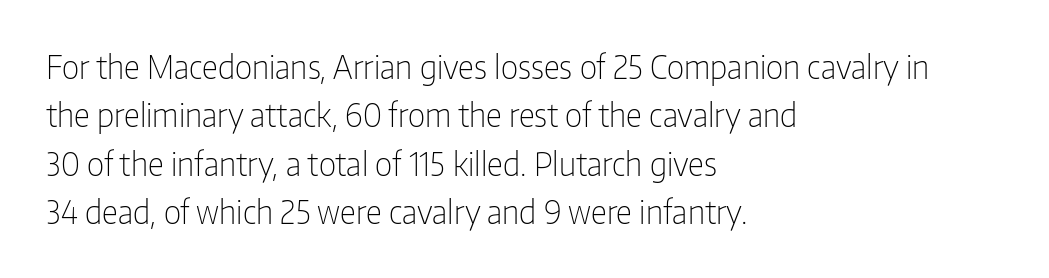
The image shows 32 px light, condensed sans-serif type, upright; set left-aligned, normal line spacing (1.51x), normal letter spacing, not underlined; low stroke contrast and a medium x-height.
